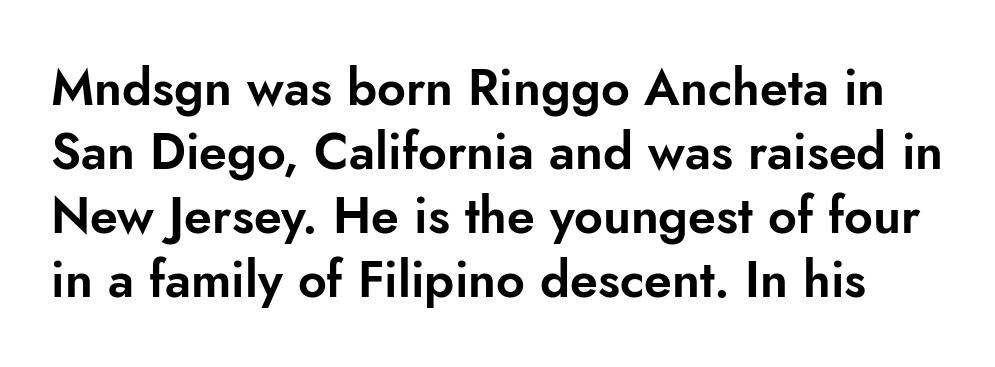
The image shows 50 px sans-serif type, upright; set normal line spacing (1.28x), normal letter spacing, not underlined; low stroke contrast and a small x-height.
